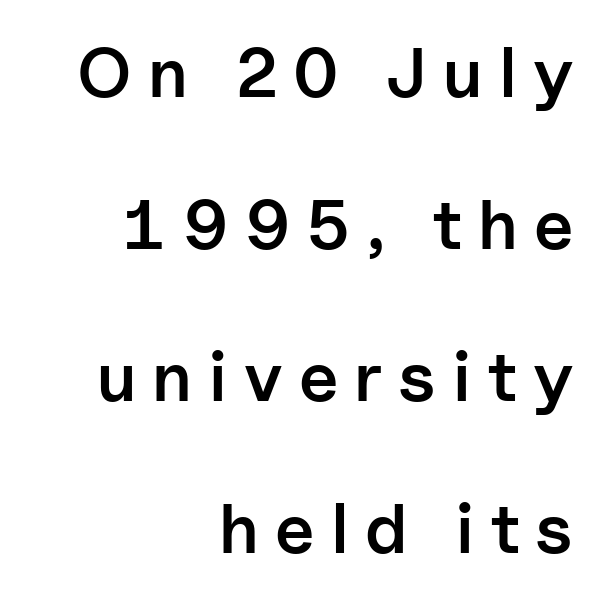
{"serif": "no", "italic": "no", "bold": "semi", "weight": "semibold", "width": "normal", "stroke_contrast": "low", "x_height": "medium", "monospaced": "no", "underline": "no", "align": "right", "line_spacing": "loose", "line_spacing_ratio": 2.17, "letter_spacing": "wide", "letter_spacing_em": 0.23, "glyph_px": 70}
